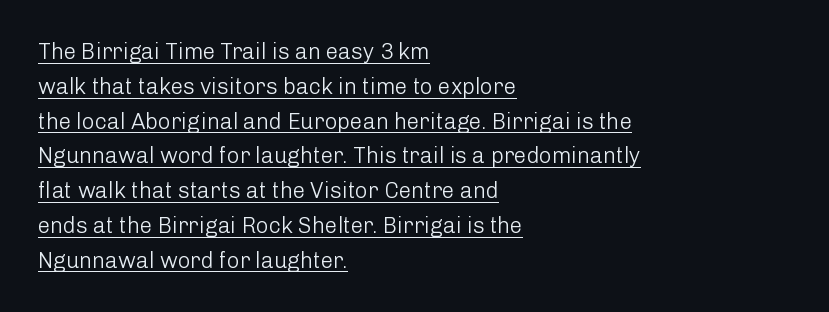
The image shows 22 px text type, upright; set left-aligned, normal line spacing (1.58x), normal letter spacing, underlined.
